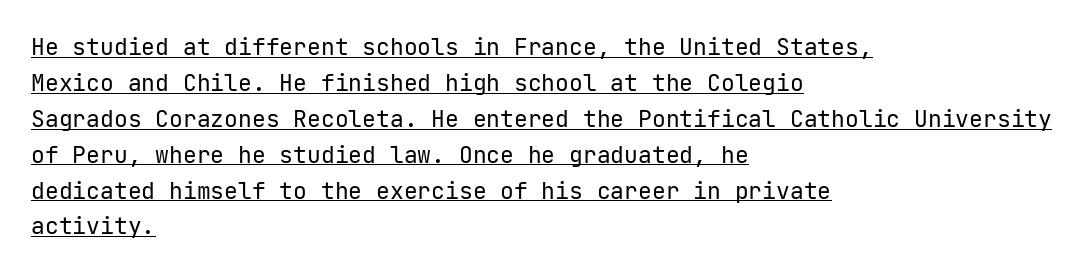
The image shows 23 px text type, upright; set left-aligned, normal line spacing (1.56x), normal letter spacing, underlined.
